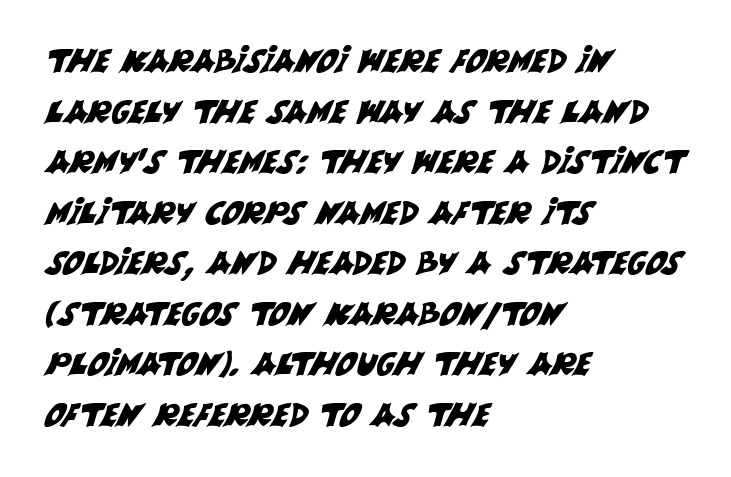
The image shows 32 px sans-serif type; set left-aligned, normal line spacing (1.58x), normal letter spacing, not underlined; medium stroke contrast and a large x-height.
